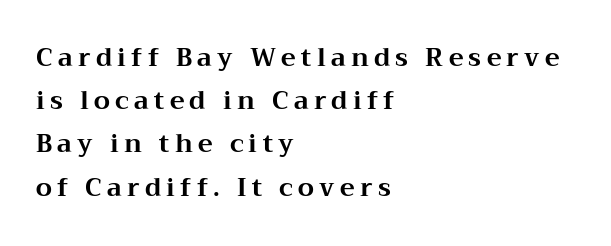
Q: Is the text bold? A: Yes.
Q: Is the text italic (slanted)? A: No, it is upright.
Q: Is the text underlined? A: No.
Q: How is the paragraph aligned? A: Left-aligned.
Q: Is the spacing between letters normal or unusually wide? A: Unusually wide.
